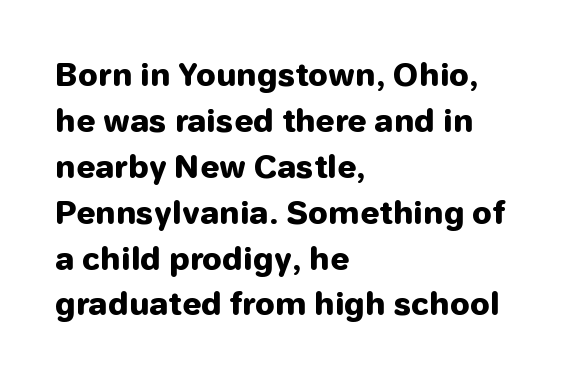
Q: Is the text bold? A: Yes.
Q: Is the text italic (slanted)? A: No, it is upright.
Q: Is the typeface a serif or a sans-serif typeface? A: Sans-serif.
Q: Is the text underlined? A: No.
Q: How is the paragraph aligned? A: Left-aligned.
Q: Is the spacing between letters normal or unusually wide? A: Normal.
Q: Is the spacing between lines tight, normal or loose? A: Normal.
Q: Width (condensed, normal, or wide)? A: Normal.
Q: Stroke contrast? A: Low.
Q: x-height? A: Medium.
Q: Monospaced? A: No.
